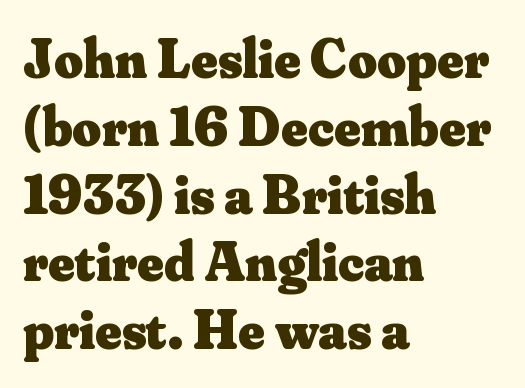
Q: Is the text bold? A: Yes.
Q: Is the text italic (slanted)? A: No, it is upright.
Q: Is the typeface a serif or a sans-serif typeface? A: Serif.
Q: Is the text underlined? A: No.
Q: How is the paragraph aligned? A: Left-aligned.
Q: Is the spacing between letters normal or unusually wide? A: Normal.
Q: Width (condensed, normal, or wide)? A: Normal.
Q: Stroke contrast? A: Medium.
Q: x-height? A: Small.
Q: Monospaced? A: No.
